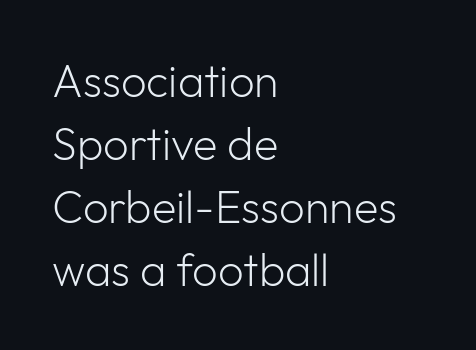
You could not count columns in this text — the font is proportionally spaced. What's the leading like? Ordinary, nothing unusual. Spacing between characters is what you'd get straight out of the box. Is the type heavy? It reads as light-to-regular instead. A student would call this left alignment; a typographer would say flush left, rag right. Designer's note — italics off, roman on.
